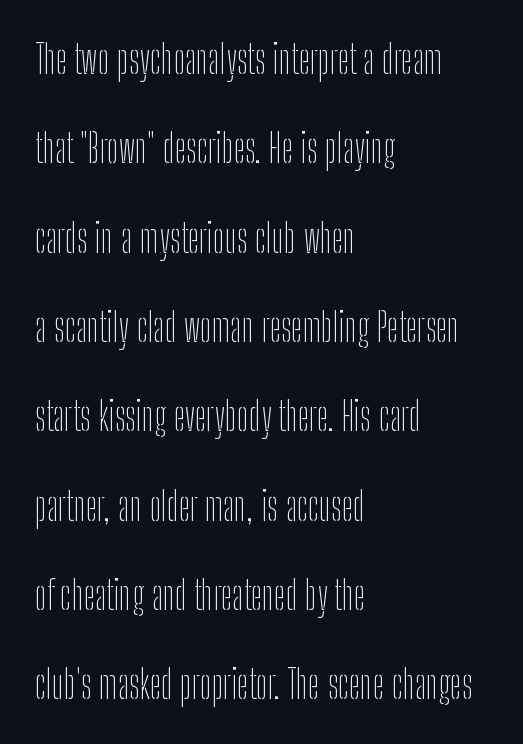
{"serif": "no", "italic": "no", "bold": "no", "weight": "thin", "width": "condensed", "stroke_contrast": "low", "x_height": "medium", "monospaced": "no", "underline": "no", "align": "left", "line_spacing": "loose", "line_spacing_ratio": 2.29, "letter_spacing": "normal", "letter_spacing_em": 0.0, "glyph_px": 39}
